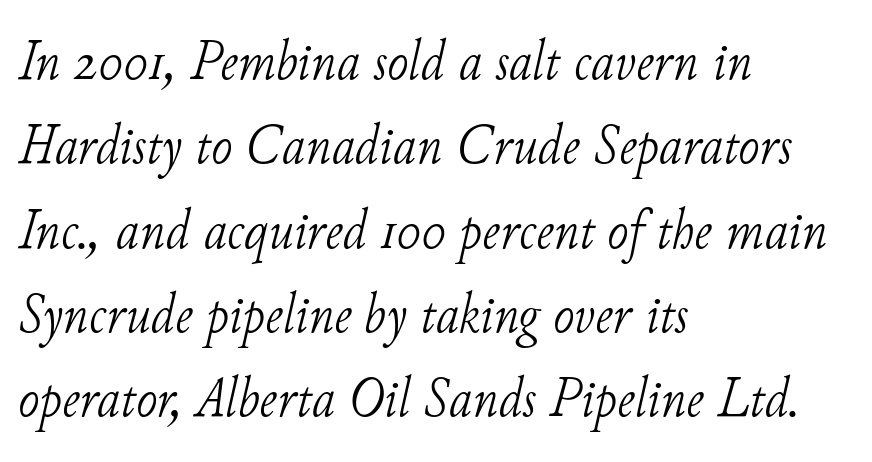
Q: Is the text bold? A: No.
Q: Is the text italic (slanted)? A: Yes, it leans right by about 11 degrees.
Q: Is the typeface a serif or a sans-serif typeface? A: Serif.
Q: Is the text underlined? A: No.
Q: How is the paragraph aligned? A: Left-aligned.
Q: Is the spacing between letters normal or unusually wide? A: Normal.
Q: Is the spacing between lines tight, normal or loose? A: Normal.
Q: Width (condensed, normal, or wide)? A: Normal.
Q: Stroke contrast? A: Low.
Q: x-height? A: Small.
Q: Monospaced? A: No.
